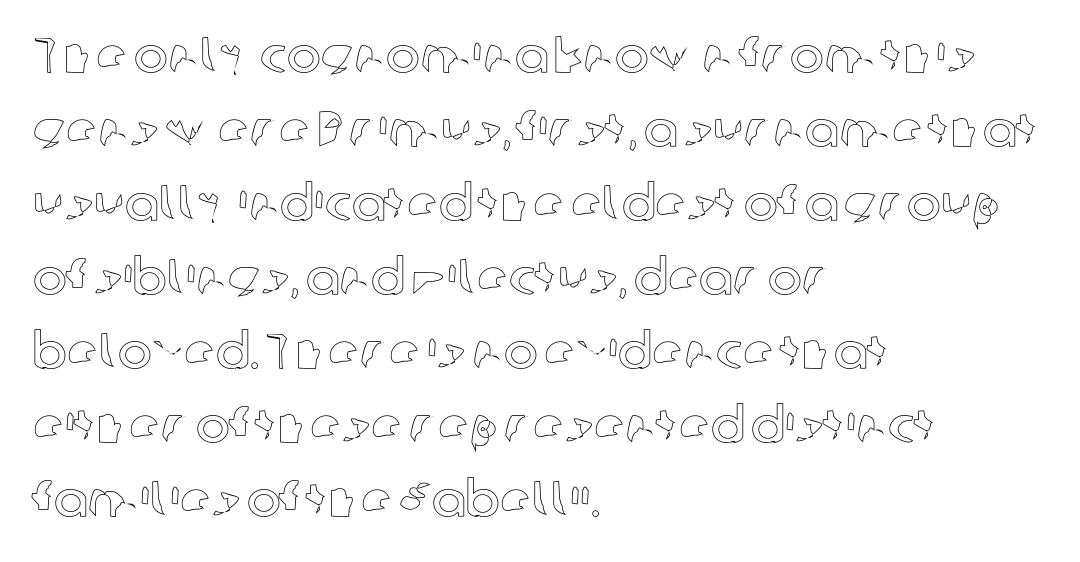
Q: Is the text italic (slanted)? A: No, it is upright.
Q: Is the text underlined? A: No.
Q: How is the paragraph aligned? A: Left-aligned.
Q: Is the spacing between letters normal or unusually wide? A: Normal.
Q: Is the spacing between lines tight, normal or loose? A: Normal.
Q: Width (condensed, normal, or wide)? A: Normal.
Q: x-height? A: Medium.
Q: Monospaced? A: No.
